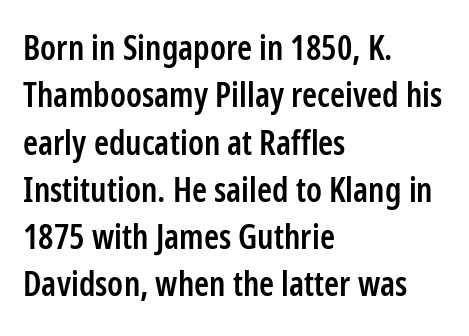
The image shows 34 px semibold, condensed sans-serif type, upright; set left-aligned, normal line spacing (1.39x), normal letter spacing, not underlined; low stroke contrast and a medium x-height.
